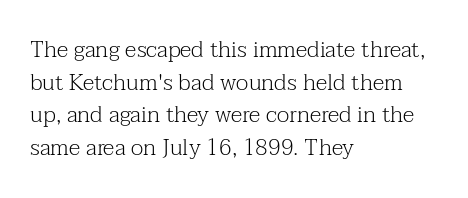
Q: Is the text bold? A: No.
Q: Is the text italic (slanted)? A: No, it is upright.
Q: Is the text underlined? A: No.
Q: How is the paragraph aligned? A: Left-aligned.
Q: Is the spacing between letters normal or unusually wide? A: Normal.
Q: Is the spacing between lines tight, normal or loose? A: Normal.
